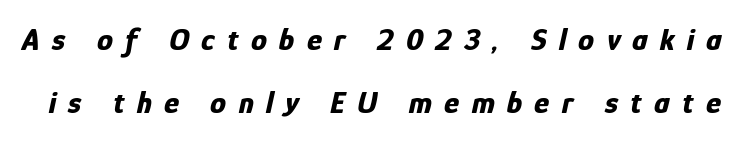
Quick note: interline space is abundant. Proportional: the letters do not fall into vertical columns. What stands out about the letter spacing? Its width — letters are far apart. Is the type bold? Yes — the strokes are clearly thick and heavy. Notice how the stems are inclined rather than vertical — that's the hallmark of italics.
